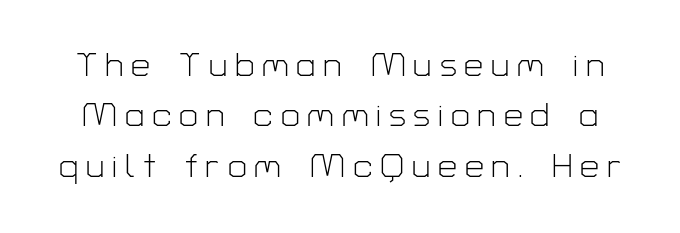
Q: Is the text bold? A: No.
Q: Is the text italic (slanted)? A: No, it is upright.
Q: Is the typeface a serif or a sans-serif typeface? A: Sans-serif.
Q: Is the text underlined? A: No.
Q: Is the spacing between letters normal or unusually wide? A: Unusually wide.
Q: Is the spacing between lines tight, normal or loose? A: Normal.
Q: Width (condensed, normal, or wide)? A: Normal.
Q: Stroke contrast? A: Low.
Q: x-height? A: Medium.
Q: Monospaced? A: No.
